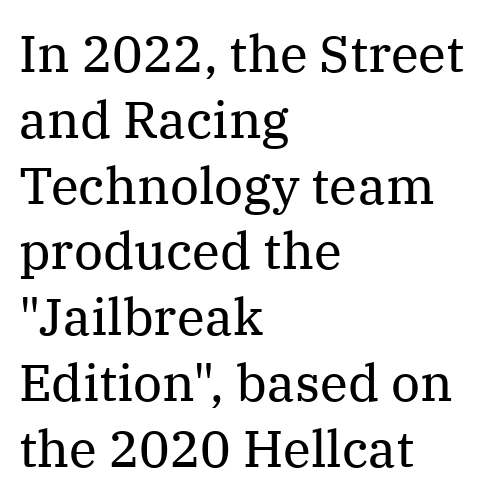
Q: Is the text bold? A: No.
Q: Is the text italic (slanted)? A: No, it is upright.
Q: Is the typeface a serif or a sans-serif typeface? A: Serif.
Q: Is the text underlined? A: No.
Q: How is the paragraph aligned? A: Left-aligned.
Q: Is the spacing between letters normal or unusually wide? A: Normal.
Q: Is the spacing between lines tight, normal or loose? A: Normal.
Q: Width (condensed, normal, or wide)? A: Normal.
Q: Stroke contrast? A: Medium.
Q: x-height? A: Medium.
Q: Monospaced? A: No.
